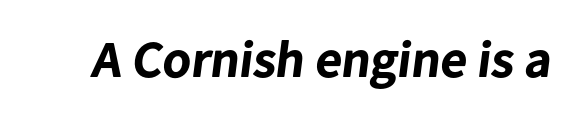
The glyphs are unaccompanied by any horizontal stroke below them. Typographic density is high because the face is bold. The type family on display is of the sans-serif kind. Character widths vary here, with narrow letters taking less room than wide ones. The letters sit at their default tracking, neither squeezed nor spread.
